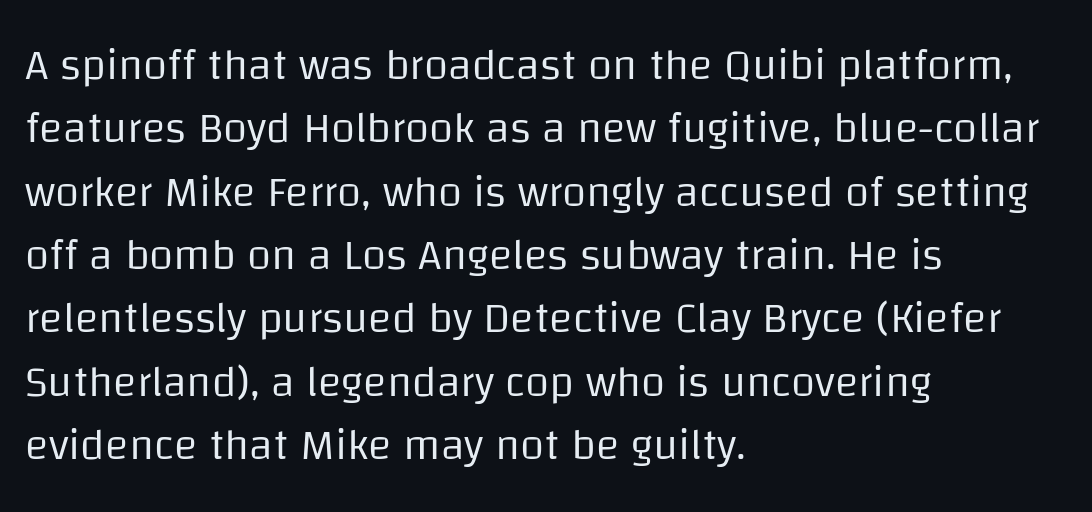
Q: Is the text bold? A: No.
Q: Is the text italic (slanted)? A: No, it is upright.
Q: Is the typeface a serif or a sans-serif typeface? A: Sans-serif.
Q: Is the text underlined? A: No.
Q: How is the paragraph aligned? A: Left-aligned.
Q: Is the spacing between letters normal or unusually wide? A: Normal.
Q: Is the spacing between lines tight, normal or loose? A: Normal.
Q: Width (condensed, normal, or wide)? A: Normal.
Q: Stroke contrast? A: Low.
Q: x-height? A: Large.
Q: Monospaced? A: No.
